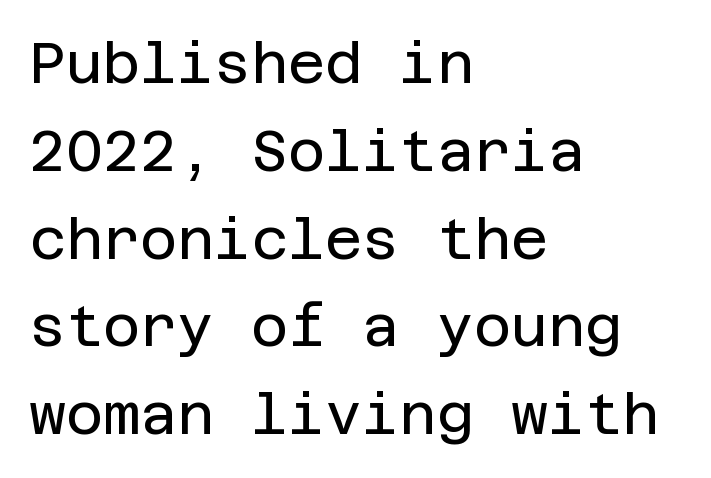
{"serif": "no", "italic": "no", "bold": "no", "weight": "regular", "width": "normal", "stroke_contrast": "low", "x_height": "large", "underline": "no", "align": "left", "line_spacing": "normal", "line_spacing_ratio": 1.54, "letter_spacing": "normal", "letter_spacing_em": 0.0, "glyph_px": 57}
